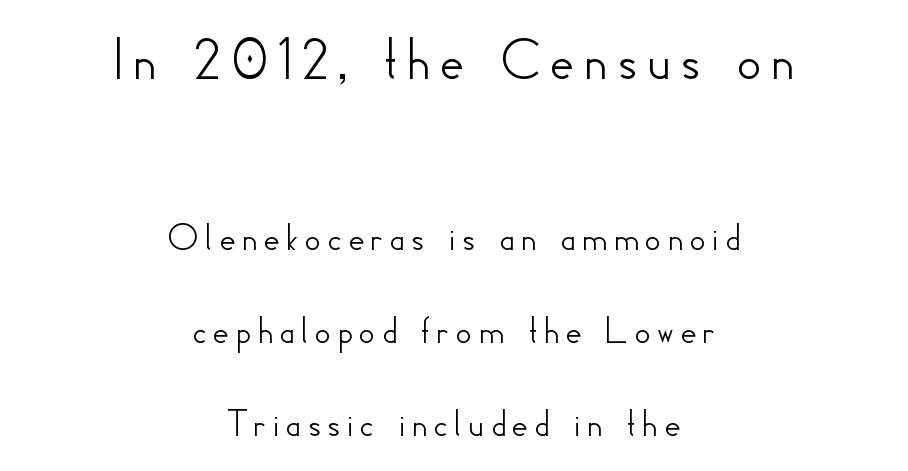
{"serif": "no", "italic": "no", "width": "normal", "stroke_contrast": "low", "x_height": "small", "monospaced": "no", "underline": "no", "align": "center", "line_spacing": "loose", "line_spacing_ratio": 2.27, "larger_block": "first", "size_ratio": 1.51, "glyph_px": 62}
